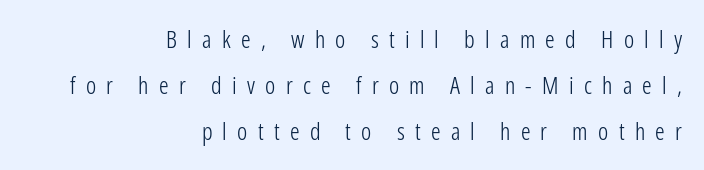
{"italic": "no", "bold": "no", "underline": "no", "align": "right", "line_spacing": "loose", "line_spacing_ratio": 1.91, "letter_spacing": "wide", "letter_spacing_em": 0.43, "glyph_px": 24}
